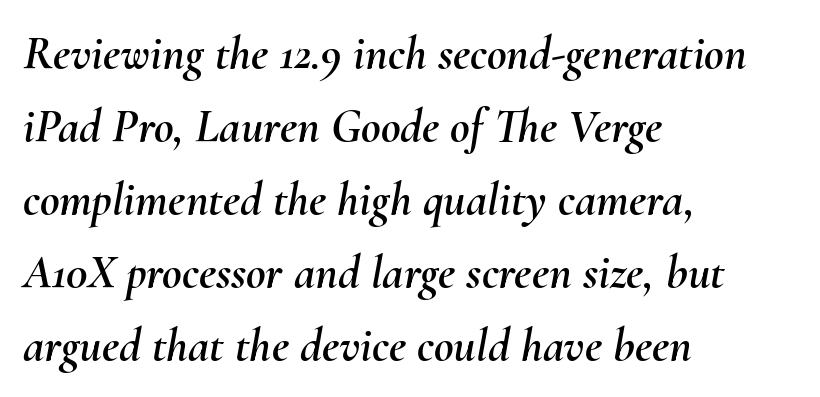
{"italic": "yes", "lean": "right", "slant_degrees": 10, "width": "normal", "stroke_contrast": "medium", "x_height": "small", "monospaced": "no", "underline": "no", "align": "left", "line_spacing": "normal", "line_spacing_ratio": 1.52, "letter_spacing": "normal", "letter_spacing_em": 0.0, "glyph_px": 48}
